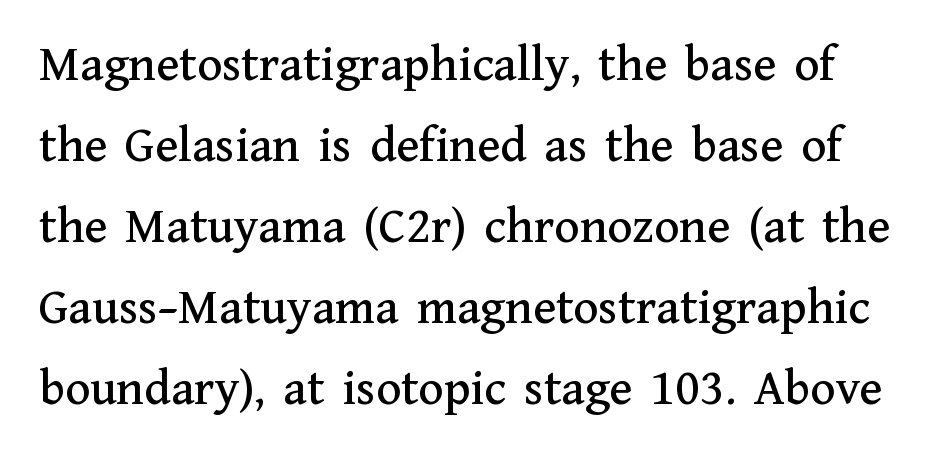
{"serif": "yes", "italic": "no", "width": "normal", "stroke_contrast": "medium", "x_height": "medium", "monospaced": "no", "underline": "no", "line_spacing": "normal", "line_spacing_ratio": 1.56, "letter_spacing": "normal", "letter_spacing_em": 0.0, "glyph_px": 52}
